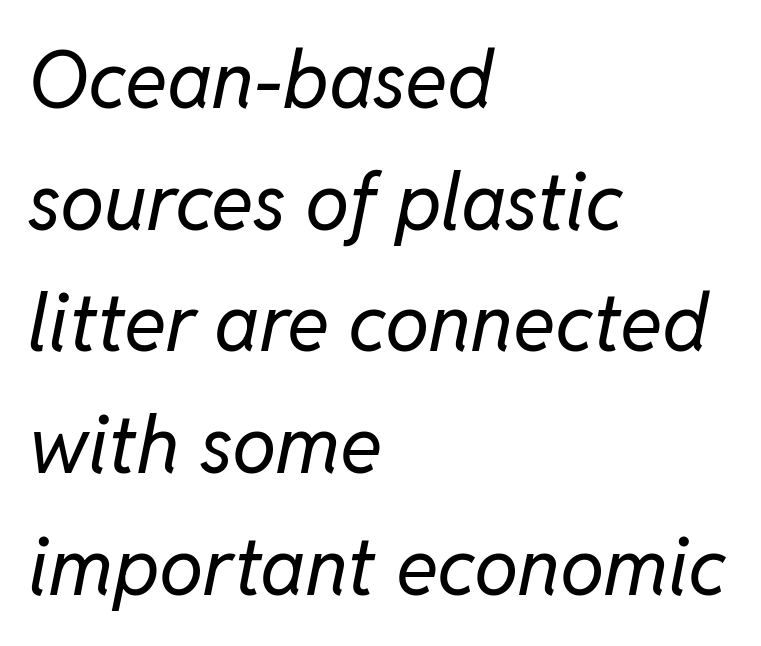
{"italic": "yes", "lean": "right", "slant_degrees": 11, "bold": "no", "weight": "regular", "width": "normal", "stroke_contrast": "low", "x_height": "medium", "monospaced": "no", "underline": "no", "align": "left", "line_spacing": "normal", "line_spacing_ratio": 1.54, "letter_spacing": "normal", "letter_spacing_em": 0.0, "glyph_px": 79}
